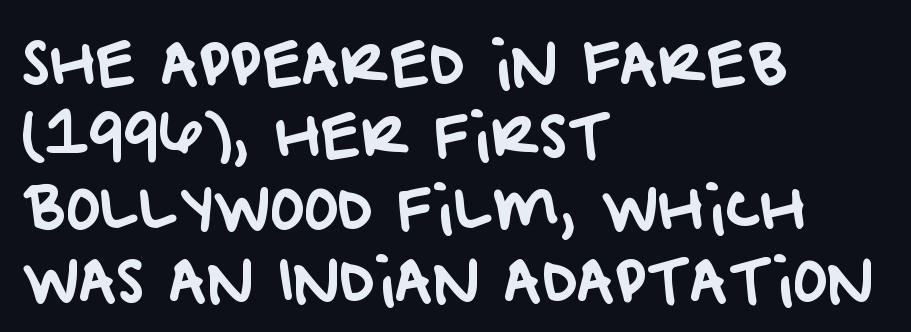
Q: Is the typeface a serif or a sans-serif typeface? A: Sans-serif.
Q: Is the text underlined? A: No.
Q: How is the paragraph aligned? A: Left-aligned.
Q: Is the spacing between letters normal or unusually wide? A: Normal.
Q: Is the spacing between lines tight, normal or loose? A: Normal.
Q: Width (condensed, normal, or wide)? A: Normal.
Q: Stroke contrast? A: Low.
Q: x-height? A: Large.
Q: Monospaced? A: No.
